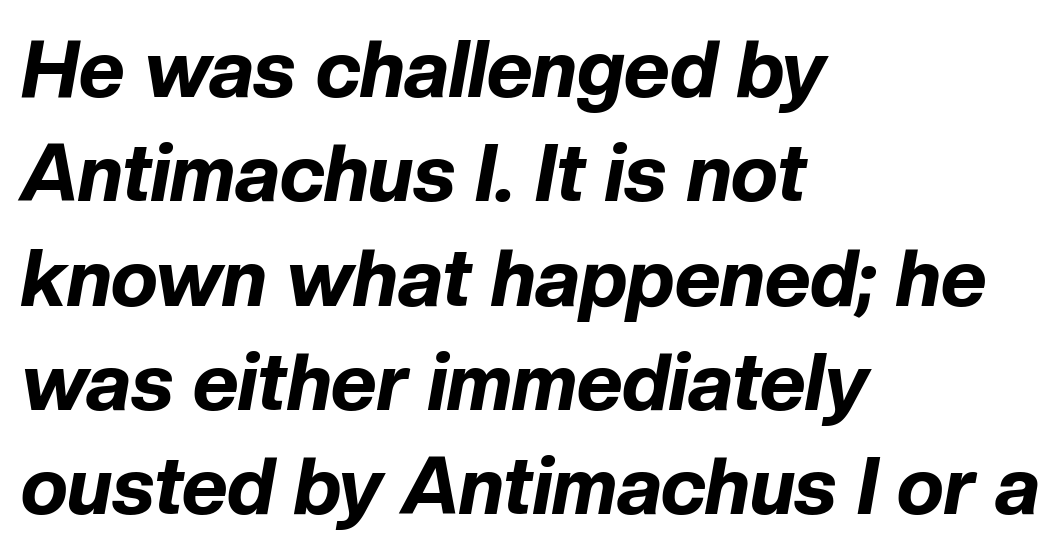
Q: Is the text bold? A: Yes.
Q: Is the text italic (slanted)? A: Yes, it leans right by about 10 degrees.
Q: Is the text underlined? A: No.
Q: How is the paragraph aligned? A: Left-aligned.
Q: Is the spacing between letters normal or unusually wide? A: Normal.
Q: Is the spacing between lines tight, normal or loose? A: Normal.
Q: Width (condensed, normal, or wide)? A: Normal.
Q: Stroke contrast? A: Low.
Q: x-height? A: Medium.
Q: Monospaced? A: No.
